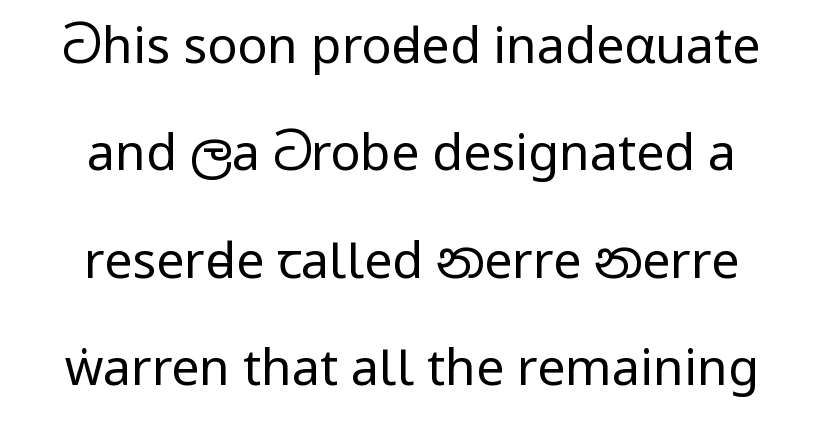
{"serif": "no", "italic": "no", "bold": "no", "weight": "regular", "width": "condensed", "stroke_contrast": "low", "x_height": "large", "monospaced": "no", "underline": "no", "align": "center", "line_spacing": "loose", "line_spacing_ratio": 2.15, "letter_spacing": "normal", "letter_spacing_em": 0.0, "glyph_px": 50}
